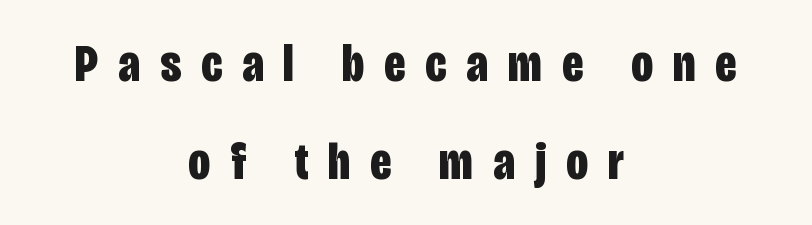
Has an underline been added? It has not. The letters are bold, with thick, heavy strokes. The lettering stays uniformly vertical, giving the passage a roman look. Tracking value appears strongly positive — letters spread wide. Serifs: no, the terminals of the letterforms are clean. Teacher's note: observe the equal gaps on both sides — that is centered alignment.
